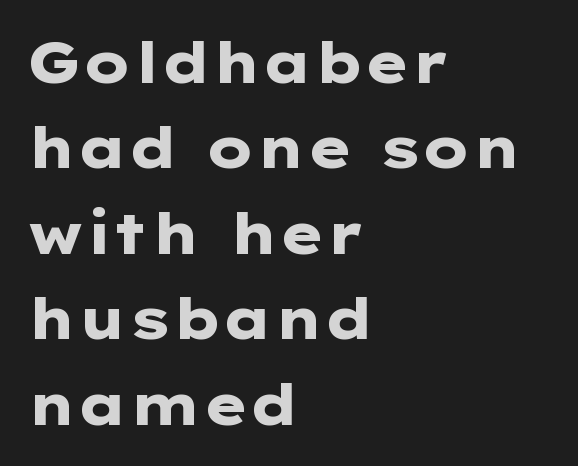
The image shows 57 px heavy, wide sans-serif type, upright; set left-aligned, normal line spacing (1.5x), normal letter spacing, not underlined; low stroke contrast and a medium x-height.
